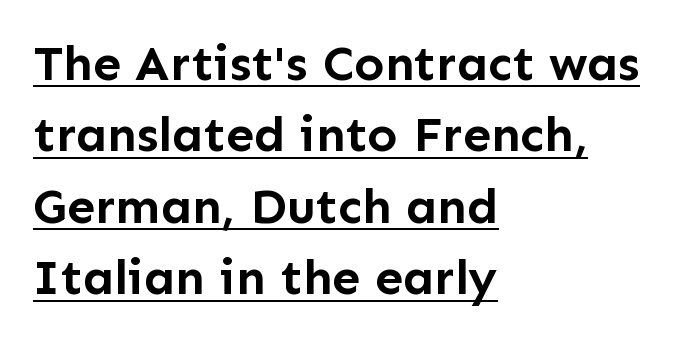
Q: Is the text bold? A: Yes.
Q: Is the text italic (slanted)? A: No, it is upright.
Q: Is the typeface a serif or a sans-serif typeface? A: Sans-serif.
Q: Is the text underlined? A: Yes.
Q: How is the paragraph aligned? A: Left-aligned.
Q: Is the spacing between letters normal or unusually wide? A: Normal.
Q: Is the spacing between lines tight, normal or loose? A: Normal.
Q: Width (condensed, normal, or wide)? A: Normal.
Q: Stroke contrast? A: Low.
Q: x-height? A: Medium.
Q: Monospaced? A: No.
